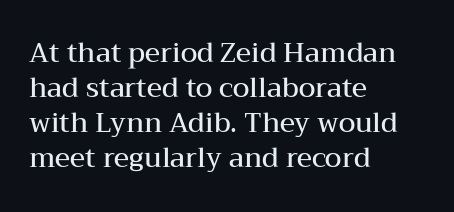
{"italic": "no", "bold": "semi", "underline": "no", "align": "left", "line_spacing": "normal", "line_spacing_ratio": 1.3, "letter_spacing": "normal", "letter_spacing_em": 0.0, "glyph_px": 27}
